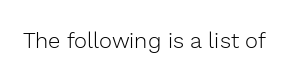
The space directly below the letters is spotless. Quick note: not italic, upright. The line texture is even and compact thanks to regular tracking. These glyphs show unthickened strokes, regular width or finer.
